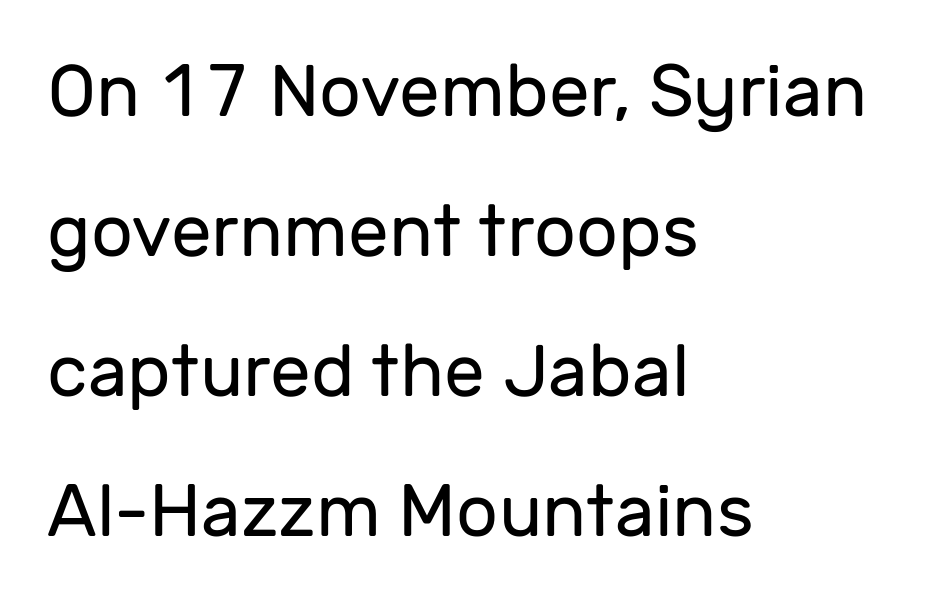
Check where the strokes stop: nothing finishes them off — pure sans. The letters stand upright; this is a roman face. Each row of text sits above clean, open space. Line spacing here is loose. Weight: regular or lighter.
